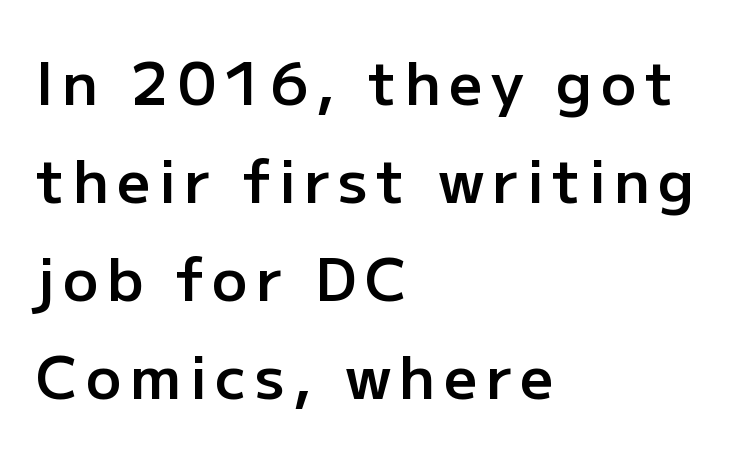
Q: Is the text bold? A: Semi-bold.
Q: Is the text italic (slanted)? A: No, it is upright.
Q: Is the typeface a serif or a sans-serif typeface? A: Sans-serif.
Q: Is the text underlined? A: No.
Q: How is the paragraph aligned? A: Left-aligned.
Q: Is the spacing between lines tight, normal or loose? A: Normal.
Q: Width (condensed, normal, or wide)? A: Normal.
Q: Stroke contrast? A: Low.
Q: x-height? A: Medium.
Q: Monospaced? A: No.
